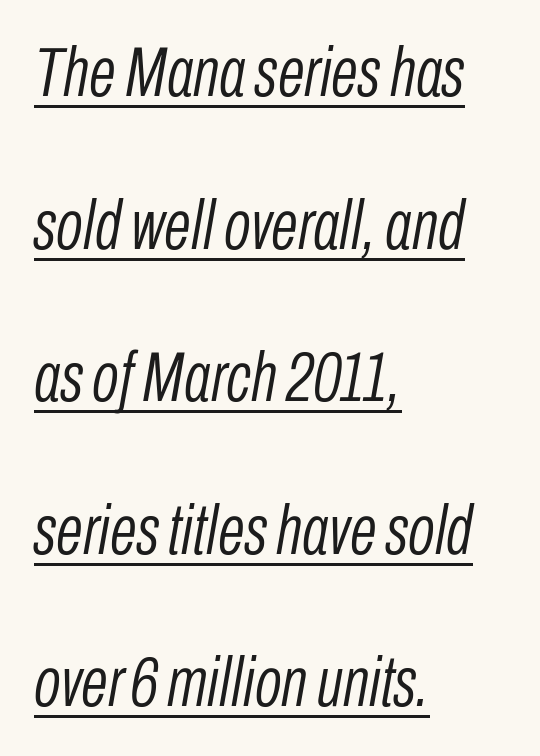
The image shows 70 px light, condensed type, italic (leaning right); set left-aligned, loose line spacing (2.18x), normal letter spacing, underlined; low stroke contrast and a medium x-height.
